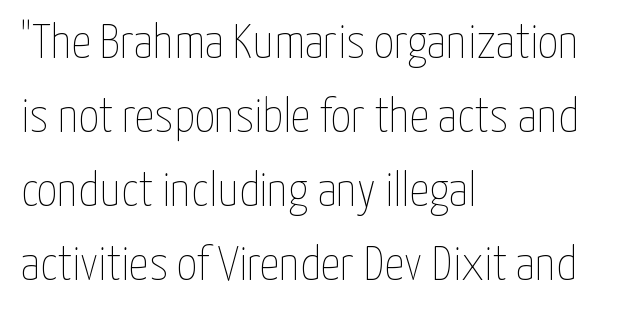
The image shows 49 px thin, condensed type, upright; set left-aligned, normal line spacing (1.51x), normal letter spacing, not underlined; low stroke contrast and a medium x-height.
